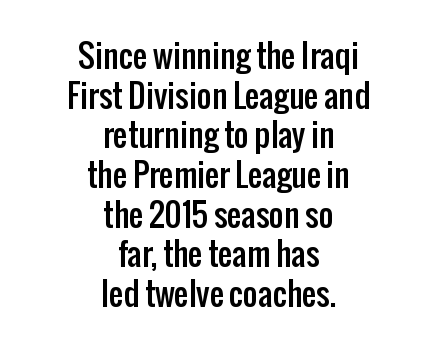
The image shows 32 px condensed sans-serif type, upright; set centered, line spacing 1.24x, normal letter spacing, not underlined; low stroke contrast and a medium x-height.
